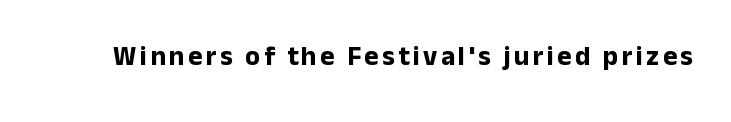
The lettering holds an erect, upright posture throughout. Check the space under the baseline: it is left empty. Does the weight exceed regular? Yes, all the way to bold.
